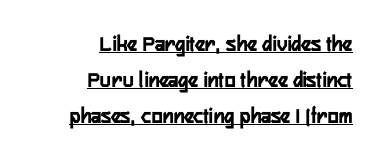
Q: Is the text italic (slanted)? A: No, it is upright.
Q: Is the text underlined? A: Yes.
Q: How is the paragraph aligned? A: Right-aligned.
Q: Is the spacing between letters normal or unusually wide? A: Normal.
Q: Is the spacing between lines tight, normal or loose? A: Normal.
